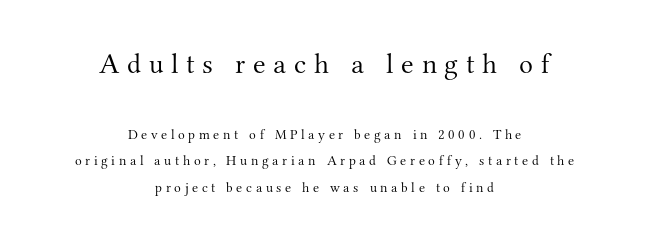
{"serif": "yes", "italic": "no", "bold": "no", "weight": "light", "width": "normal", "stroke_contrast": "medium", "x_height": "small", "monospaced": "no", "underline": "no", "align": "center", "line_spacing": "loose", "line_spacing_ratio": 1.91, "letter_spacing": "wide", "letter_spacing_em": 0.26, "larger_block": "first", "size_ratio": 2.07, "glyph_px": 29}
